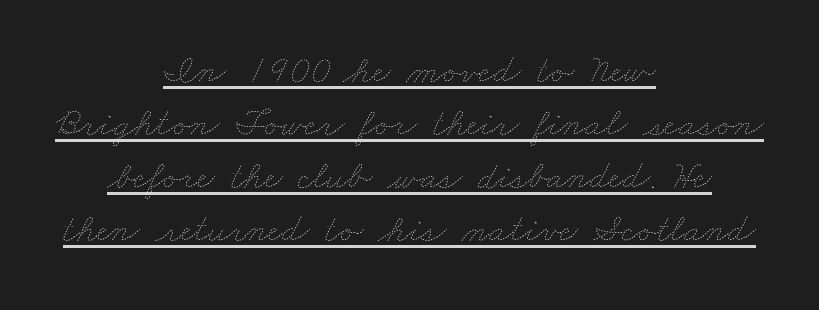
The image shows 39 px thin, wide type; set centered, normal line spacing (1.36x), normal letter spacing, underlined; low stroke contrast and a small x-height.
